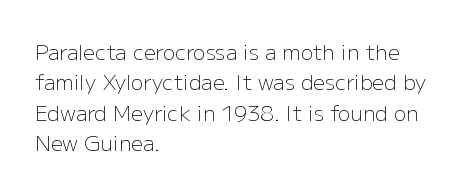
{"italic": "no", "bold": "no", "underline": "no", "align": "left", "line_spacing": "normal", "line_spacing_ratio": 1.45, "letter_spacing": "normal", "letter_spacing_em": 0.0, "glyph_px": 21}
